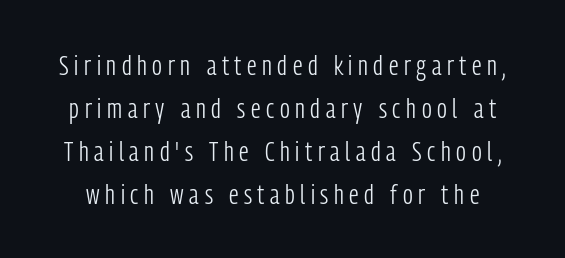
Q: Is the text bold? A: No.
Q: Is the text italic (slanted)? A: No, it is upright.
Q: Is the typeface a serif or a sans-serif typeface? A: Sans-serif.
Q: Is the text underlined? A: No.
Q: Is the spacing between letters normal or unusually wide? A: Unusually wide.
Q: Is the spacing between lines tight, normal or loose? A: Normal.
Q: Width (condensed, normal, or wide)? A: Condensed.
Q: Stroke contrast? A: Low.
Q: x-height? A: Medium.
Q: Monospaced? A: No.
